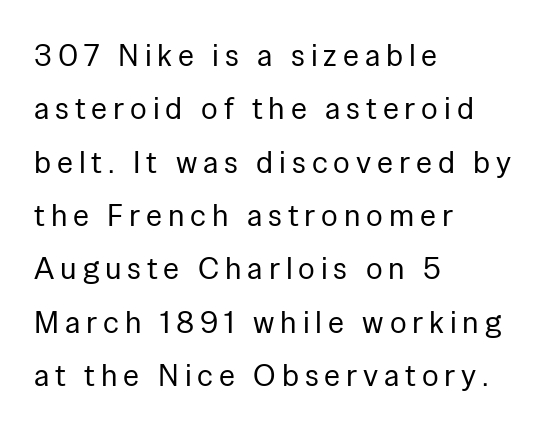
The type family on display is of the sans-serif kind. Style check: upright. Quick note: underline off. Each line starts at the same left margin while the right side varies. These lines are rendered in a variable-pitch font. The characters are drawn with everyday or finer stroke widths.
